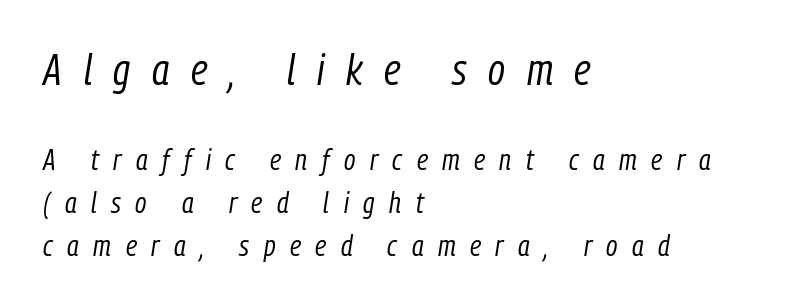
Q: Is the text bold? A: No.
Q: Is the text italic (slanted)? A: Yes, it leans right by about 9 degrees.
Q: Is the text underlined? A: No.
Q: How is the paragraph aligned? A: Left-aligned.
Q: Is the spacing between letters normal or unusually wide? A: Unusually wide.
Q: Is the spacing between lines tight, normal or loose? A: Normal.
Q: Which block of text is set in a larger size, the first (top) or the second (bottom)? A: The first (top) one.
Q: Width (condensed, normal, or wide)? A: Condensed.
Q: Stroke contrast? A: Low.
Q: x-height? A: Medium.
Q: Monospaced? A: No.
